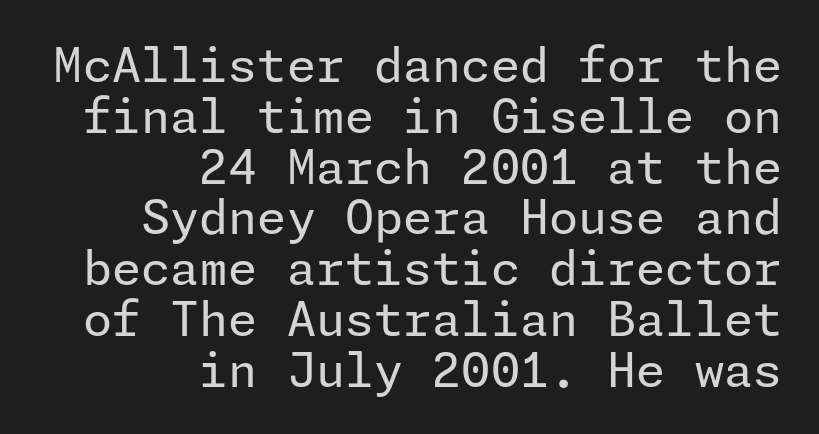
Only glyphs here, with clear space below each row. No italicization has been applied; the sample stays upright. In CSS terms this would be text-align: right. How would I describe the line gaps? Narrow and economical. This is sans-serif lettering, the kind often seen on screens and signage.
